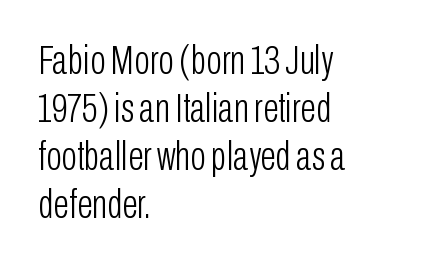
Compared with a centered layout, this one pins lines to the left instead. Here the designer chose a conventional face with non-uniform glyph widths. Weight class: somewhere from thin through regular. Descenders hang freely into open space. Characters follow at the spacing the type designer built in. Notice how the stems are strictly vertical — no italics here.
